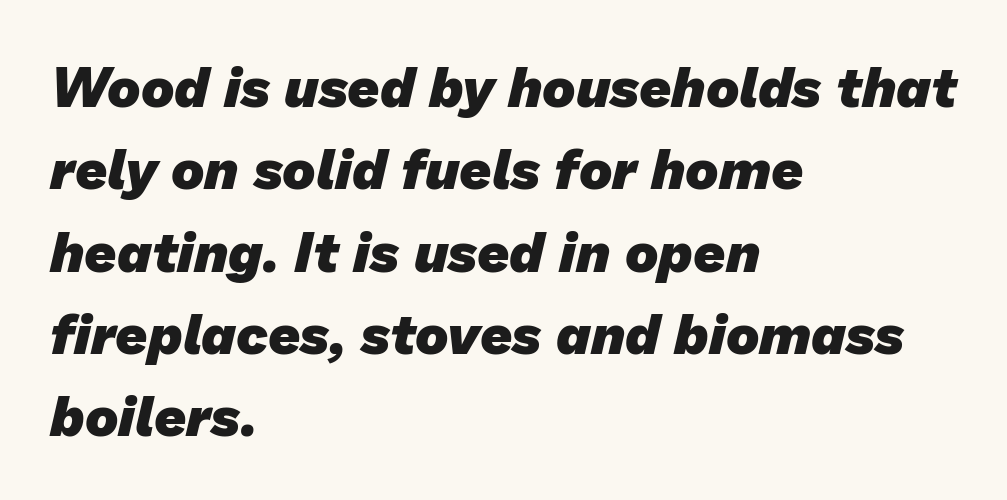
Q: Is the text bold? A: Yes.
Q: Is the typeface a serif or a sans-serif typeface? A: Sans-serif.
Q: Is the text underlined? A: No.
Q: How is the paragraph aligned? A: Left-aligned.
Q: Is the spacing between letters normal or unusually wide? A: Normal.
Q: Is the spacing between lines tight, normal or loose? A: Normal.
Q: Width (condensed, normal, or wide)? A: Normal.
Q: Stroke contrast? A: Low.
Q: x-height? A: Medium.
Q: Monospaced? A: No.
